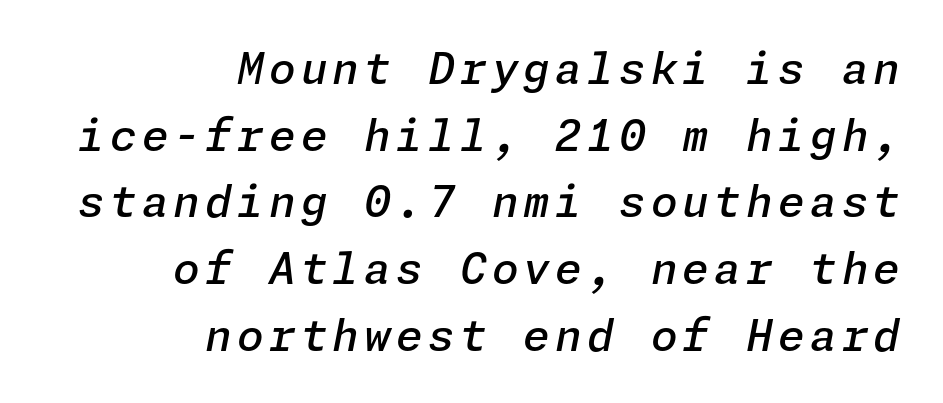
{"italic": "yes", "lean": "right", "slant_degrees": 11, "bold": "semi", "weight": "semibold", "width": "normal", "stroke_contrast": "low", "x_height": "medium", "underline": "no", "align": "right", "line_spacing": "normal", "line_spacing_ratio": 1.55, "glyph_px": 43}
